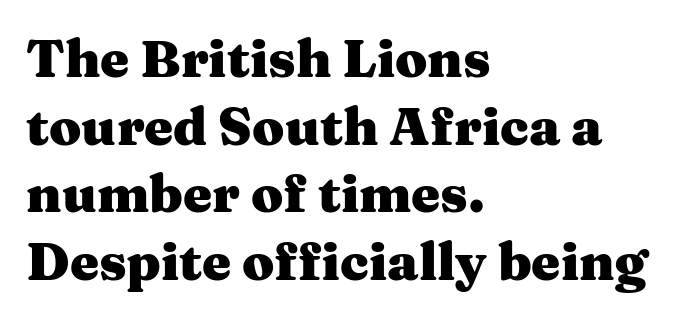
The image shows 52 px heavy, wide serif type, upright; set left-aligned, normal line spacing (1.3x), normal letter spacing, not underlined; medium stroke contrast and a medium x-height.
